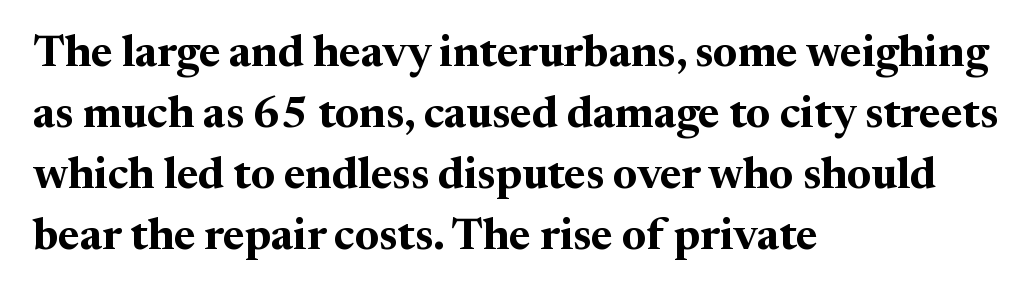
One glance says typical: line gaps are just what's usual. You can tell from the footed stems that serif type was used. Nope, not italic — everything's standing straight. On the weight axis this lands at bold, roughly 700. Words float on clear page, feet unadorned. Left-aligned paragraph, ragged on the right.
